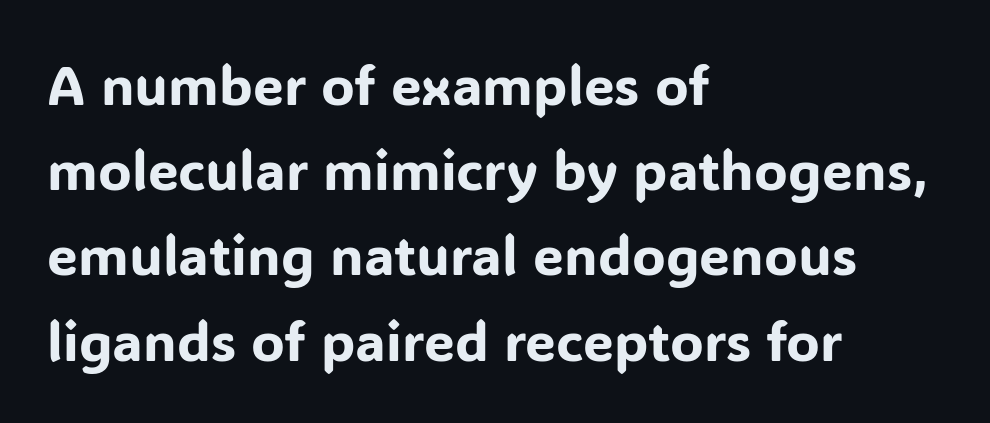
Q: Is the text italic (slanted)? A: No, it is upright.
Q: Is the typeface a serif or a sans-serif typeface? A: Sans-serif.
Q: Is the text underlined? A: No.
Q: How is the paragraph aligned? A: Left-aligned.
Q: Is the spacing between letters normal or unusually wide? A: Normal.
Q: Is the spacing between lines tight, normal or loose? A: Normal.
Q: Width (condensed, normal, or wide)? A: Normal.
Q: Stroke contrast? A: Low.
Q: x-height? A: Medium.
Q: Monospaced? A: No.
